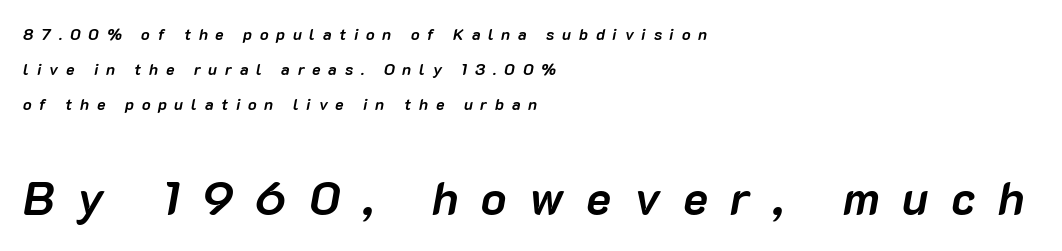
The face used here has the dense, thick strokes of a bold. The letters are slanted; this is an italic face. Horizontal alignment here is leftward, the default for most running prose. Compare the two chunks: the lower has the greater cap height.
